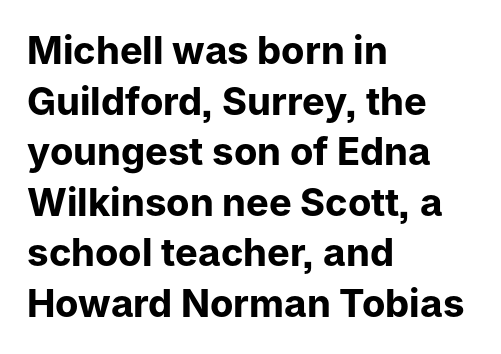
A bare baseline throughout the passage. Weight: bold. In CSS terms this would be text-align: left. The letters carry no serifs — their stems end cleanly without finishing strokes. Honestly, the letter spacing is just normal — you wouldn't notice it. The rendering uses natural spacing where letterforms have individual widths.
